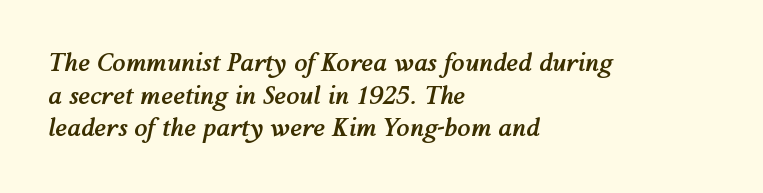
{"italic": "yes", "lean": "right", "slant_degrees": 12, "bold": "yes", "underline": "no", "align": "left", "line_spacing": "normal", "line_spacing_ratio": 1.36, "letter_spacing": "normal", "letter_spacing_em": 0.0, "glyph_px": 24}
